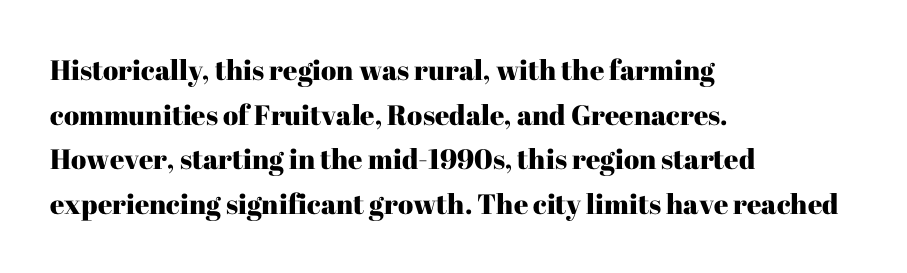
Q: Is the text italic (slanted)? A: No, it is upright.
Q: Is the typeface a serif or a sans-serif typeface? A: Serif.
Q: Is the text underlined? A: No.
Q: How is the paragraph aligned? A: Left-aligned.
Q: Is the spacing between letters normal or unusually wide? A: Normal.
Q: Is the spacing between lines tight, normal or loose? A: Normal.
Q: Width (condensed, normal, or wide)? A: Normal.
Q: Stroke contrast? A: High.
Q: x-height? A: Medium.
Q: Monospaced? A: No.
